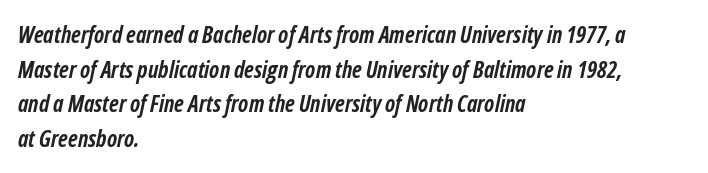
The image shows 23 px bold type, italic (leaning right); set left-aligned, normal line spacing (1.51x), normal letter spacing, not underlined.
